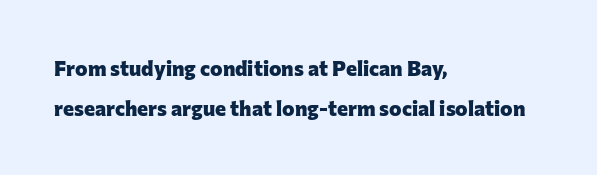
The image shows 21 px bold type, upright; set left-aligned, loose line spacing (1.9x), normal letter spacing, not underlined.
